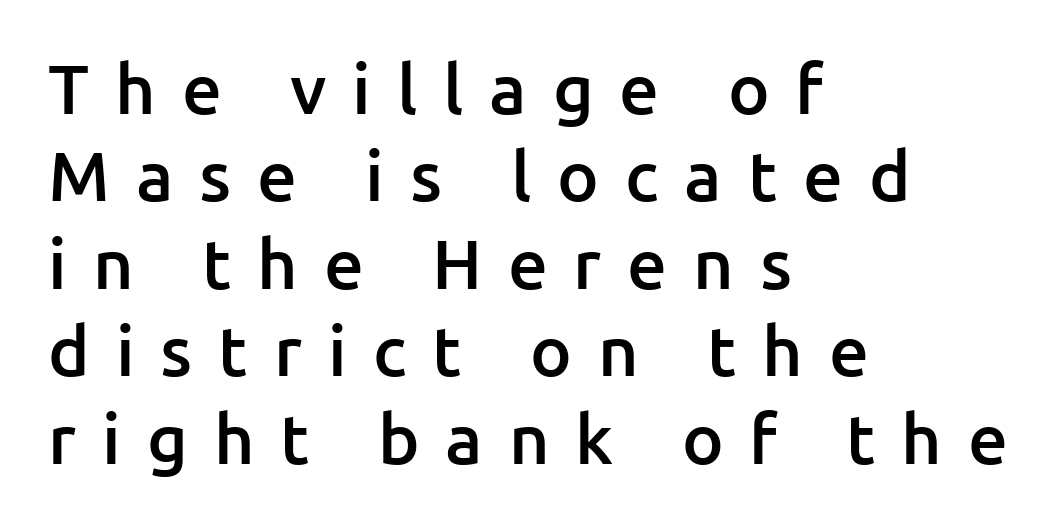
The image shows 70 px semibold sans-serif type, upright; set left-aligned, normal line spacing (1.25x), unusually wide letter spacing (+0.37 em), not underlined; low stroke contrast and a medium x-height.
